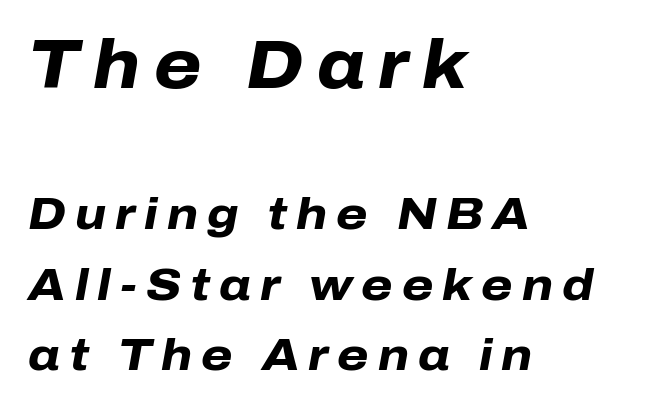
Q: Is the text bold? A: Yes.
Q: Is the text italic (slanted)? A: Yes, it leans right by about 10 degrees.
Q: Is the text underlined? A: No.
Q: How is the paragraph aligned? A: Left-aligned.
Q: Is the spacing between letters normal or unusually wide? A: Unusually wide.
Q: Is the spacing between lines tight, normal or loose? A: Normal.
Q: Which block of text is set in a larger size, the first (top) or the second (bottom)? A: The first (top) one.
Q: Width (condensed, normal, or wide)? A: Normal.
Q: Stroke contrast? A: Low.
Q: x-height? A: Medium.
Q: Monospaced? A: No.
